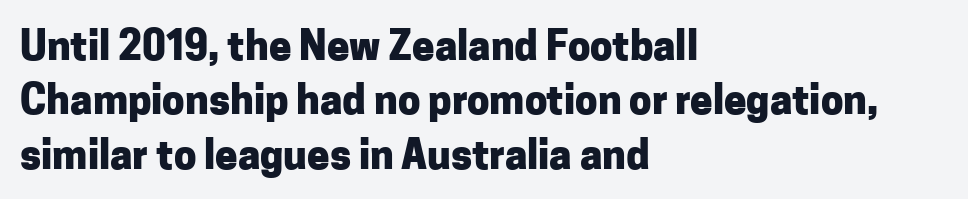
These lines are set flush left with a ragged right edge. I'd describe the lettering as bold — thick and assertive. The typeface chosen for these lines omits serifs. A typesetter would call this zero additional tracking. Vertically, the passage feels balanced, rows spaced as you'd expect. The strip under each line holds only bare page.
